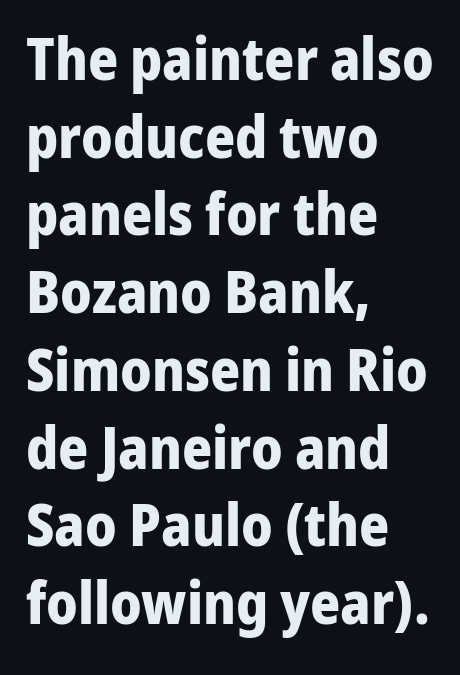
Q: Is the text bold? A: Yes.
Q: Is the text italic (slanted)? A: No, it is upright.
Q: Is the typeface a serif or a sans-serif typeface? A: Sans-serif.
Q: Is the text underlined? A: No.
Q: How is the paragraph aligned? A: Left-aligned.
Q: Is the spacing between letters normal or unusually wide? A: Normal.
Q: Is the spacing between lines tight, normal or loose? A: Normal.
Q: Width (condensed, normal, or wide)? A: Normal.
Q: Stroke contrast? A: Low.
Q: x-height? A: Medium.
Q: Monospaced? A: No.
